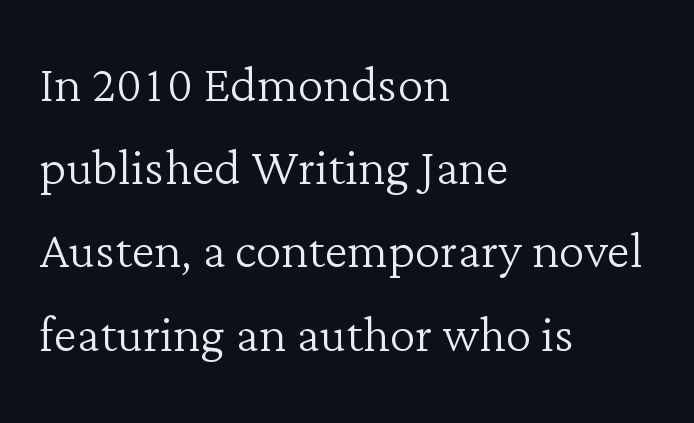
Q: Is the text bold? A: No.
Q: Is the text italic (slanted)? A: No, it is upright.
Q: Is the typeface a serif or a sans-serif typeface? A: Serif.
Q: Is the text underlined? A: No.
Q: How is the paragraph aligned? A: Left-aligned.
Q: Is the spacing between letters normal or unusually wide? A: Normal.
Q: Is the spacing between lines tight, normal or loose? A: Normal.
Q: Width (condensed, normal, or wide)? A: Normal.
Q: Stroke contrast? A: Low.
Q: x-height? A: Medium.
Q: Monospaced? A: No.
